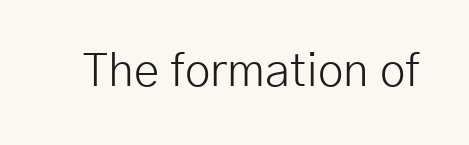
The letters advance in unequal steps, a hallmark of proportional type. Weight: regular or lighter. To sum up the face: it is a sans, with no serifs. Honestly, the letter spacing is just normal — you wouldn't notice it.
